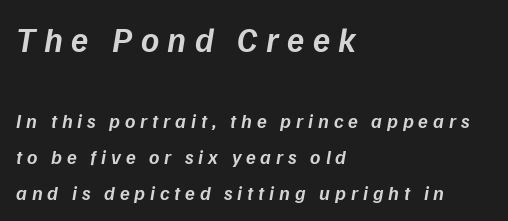
Q: Is the text bold? A: Semi-bold.
Q: Is the text italic (slanted)? A: Yes, it leans right by about 9 degrees.
Q: Is the text underlined? A: No.
Q: How is the paragraph aligned? A: Left-aligned.
Q: Is the spacing between letters normal or unusually wide? A: Unusually wide.
Q: Which block of text is set in a larger size, the first (top) or the second (bottom)? A: The first (top) one.
Q: Width (condensed, normal, or wide)? A: Normal.
Q: Stroke contrast? A: Low.
Q: x-height? A: Medium.
Q: Monospaced? A: No.
